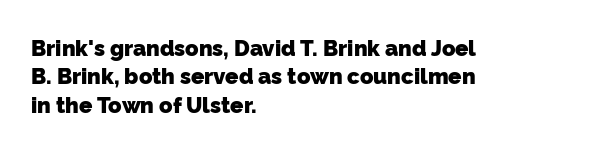
The passage shown stacks its lines at a standard gap. Does extra space separate the letters? No, they use regular spacing. Is the type bold? Yes — the strokes are clearly thick and heavy. Underline: absent. Reading down the block, your eye returns to a fixed left position each line.
